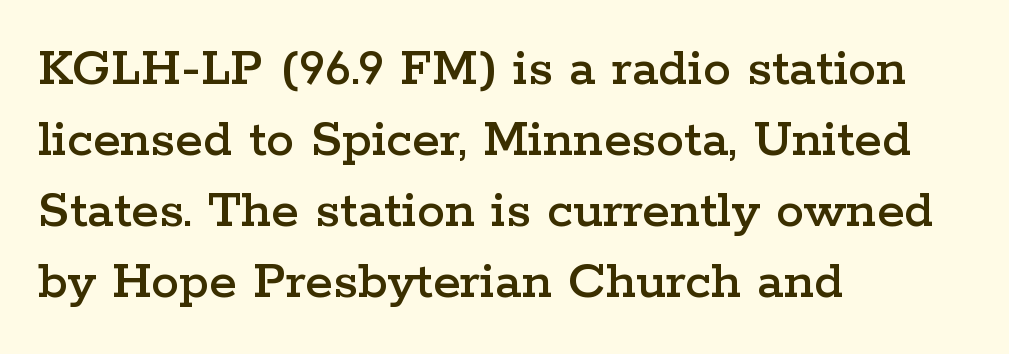
Inter-character spacing is left at the font's built-in metrics. The rows are spaced the way most documents space them. Notice how the passage keeps a crisp vertical edge on the left only. The strip under each line holds only bare page.
